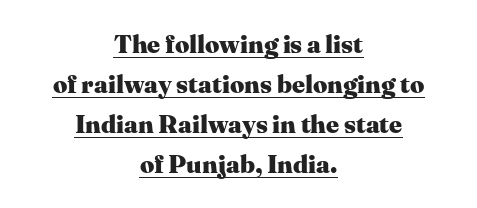
Q: Is the text bold? A: Yes.
Q: Is the text italic (slanted)? A: No, it is upright.
Q: Is the text underlined? A: Yes.
Q: How is the paragraph aligned? A: Centered.
Q: Is the spacing between letters normal or unusually wide? A: Normal.
Q: Is the spacing between lines tight, normal or loose? A: Normal.
